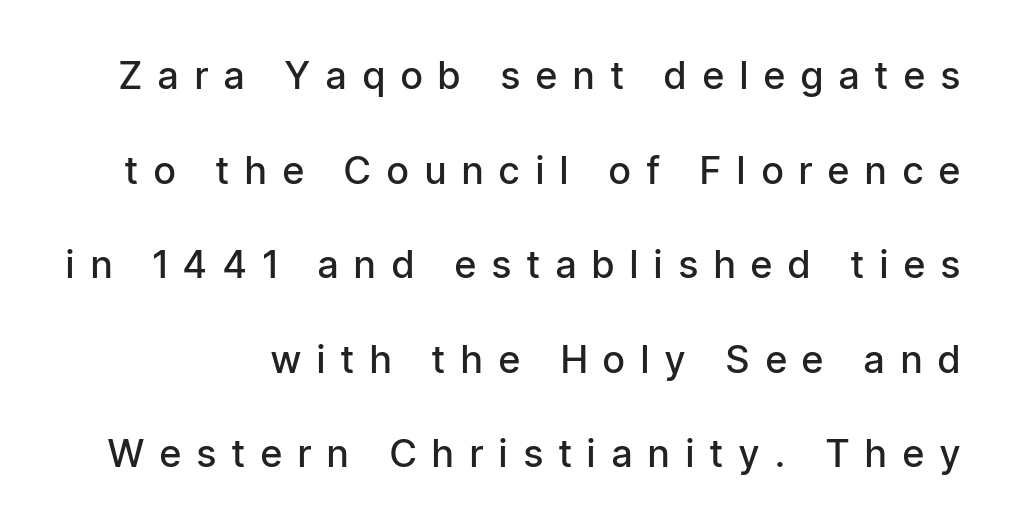
The image shows 38 px semibold, condensed sans-serif type, upright; set loose line spacing (2.49x), unusually wide letter spacing (+0.43 em), not underlined; low stroke contrast and a medium x-height.
